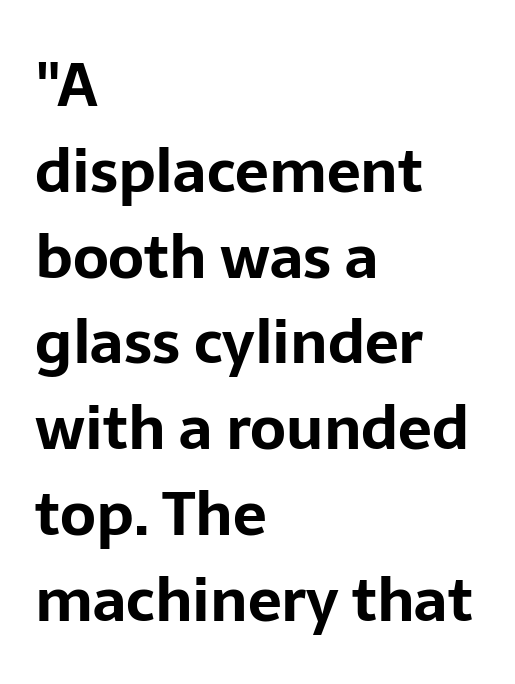
The image shows 60 px bold sans-serif type, upright; set left-aligned, normal line spacing (1.43x), normal letter spacing, not underlined; low stroke contrast and a medium x-height.
